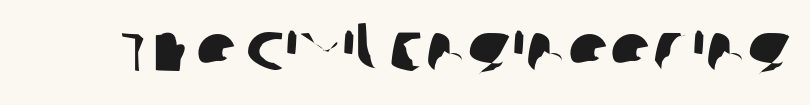
Q: Is the typeface a serif or a sans-serif typeface? A: Sans-serif.
Q: Is the text underlined? A: No.
Q: Is the spacing between letters normal or unusually wide? A: Normal.
Q: Width (condensed, normal, or wide)? A: Normal.
Q: Stroke contrast? A: Low.
Q: x-height? A: Large.
Q: Monospaced? A: No.
